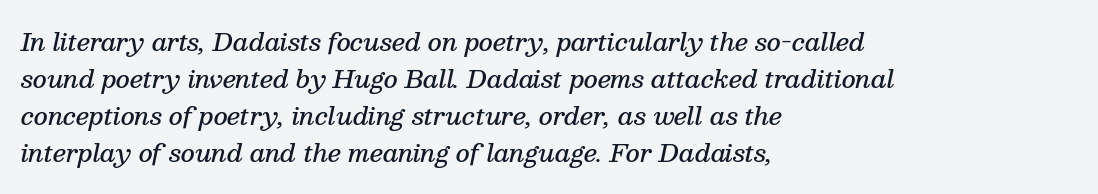
{"italic": "yes", "lean": "right", "slant_degrees": 13, "bold": "semi", "underline": "no", "align": "left", "line_spacing": "normal", "line_spacing_ratio": 1.54, "letter_spacing": "normal", "letter_spacing_em": 0.0, "glyph_px": 24}
